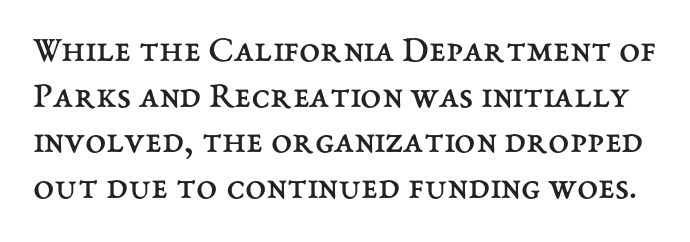
The face used here is rendered with its standard letterfit. Honestly, there is no underline to notice here at all. No heavy texture on the line: the type isn't bold. Characters remain perfectly vertical along every line. Do the characters align in a grid? No, the font is proportional.
